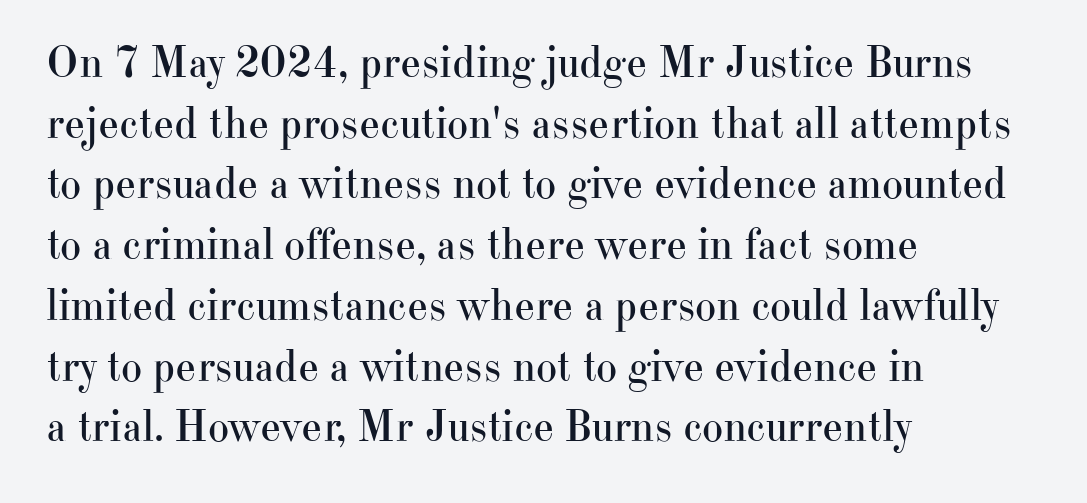
Spacing between characters is what you'd get straight out of the box. Looks like regular typesetting: each glyph gets only the width it needs. Is the type heavy? It reads as light-to-regular instead. Letterform terminals end in serifs throughout the passage. Beneath every word, the page is bare.
